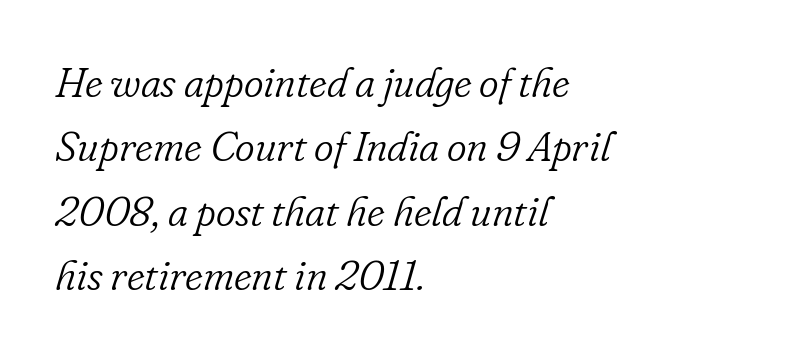
{"serif": "yes", "italic": "yes", "lean": "right", "slant_degrees": 16, "bold": "no", "weight": "light", "width": "normal", "stroke_contrast": "low", "x_height": "small", "monospaced": "no", "underline": "no", "align": "left", "line_spacing": "normal", "line_spacing_ratio": 1.53, "letter_spacing": "normal", "letter_spacing_em": 0.0, "glyph_px": 42}
